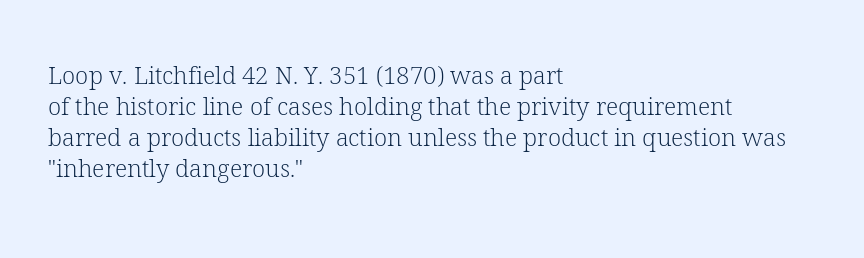
Q: Is the text bold? A: No.
Q: Is the text italic (slanted)? A: No, it is upright.
Q: Is the text underlined? A: No.
Q: How is the paragraph aligned? A: Left-aligned.
Q: Is the spacing between letters normal or unusually wide? A: Normal.
Q: Is the spacing between lines tight, normal or loose? A: Normal.
